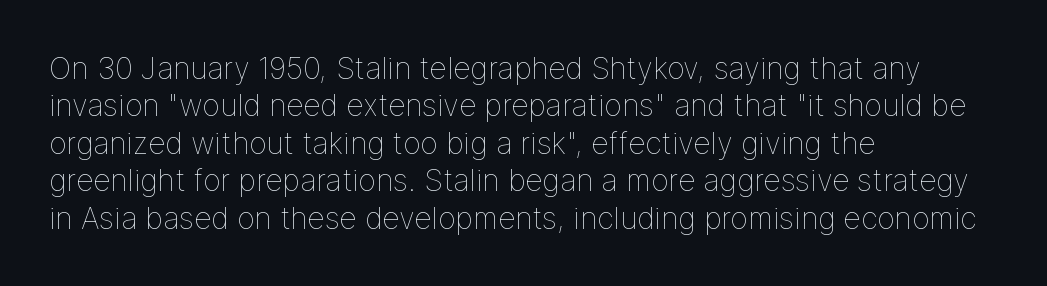
The image shows 30 px thin type, upright; set left-aligned, normal line spacing (1.25x), normal letter spacing, not underlined; low stroke contrast and a medium x-height.
